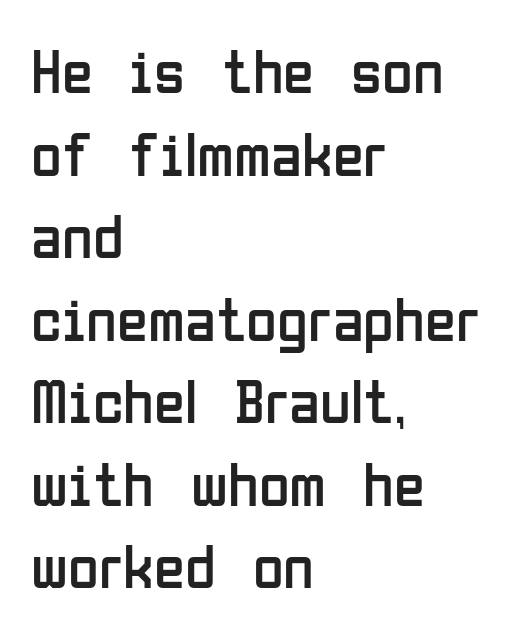
A normal amount of white space separates one row of letters from the next. The typesetter chose a ragged-right arrangement here. Think standard paragraph weight, or any step lighter than that. The passage shown is typeset with a sans-serif family. Proportional: the letters do not fall into vertical columns.
